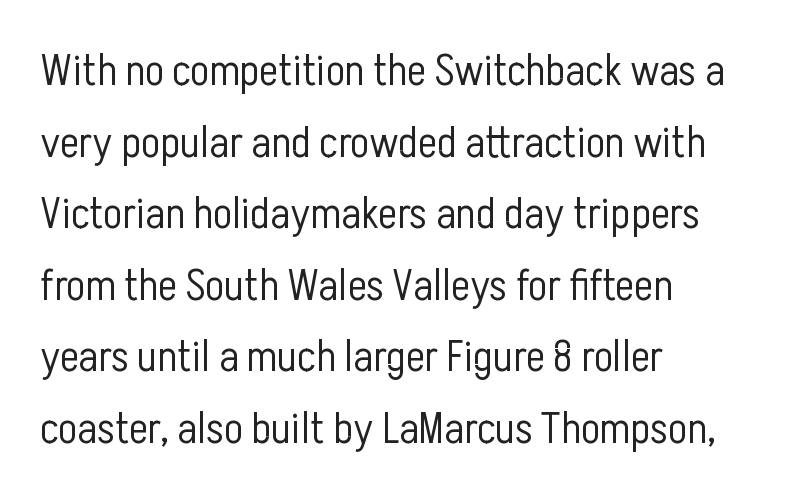
The string is rendered with underlining switched off. In terms of posture, this sample is upright. The font family rendered here belongs to the sans-serif group. The horizontal fit of the characters is conventional and even. Line spacing here is normal. The lines are quadded left.
